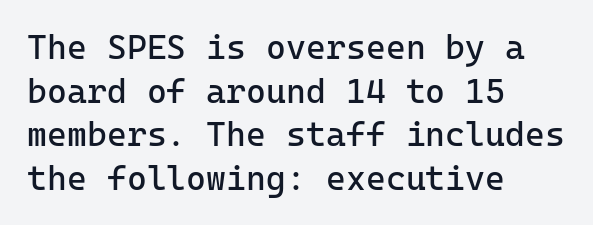
{"serif": "no", "italic": "no", "bold": "no", "weight": "regular", "width": "normal", "stroke_contrast": "low", "x_height": "medium", "monospaced": "yes", "underline": "no", "align": "left", "line_spacing": "normal", "line_spacing_ratio": 1.28, "letter_spacing": "normal", "letter_spacing_em": 0.0, "glyph_px": 34}
